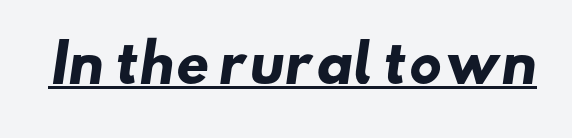
The image shows 52 px heavy, wide sans-serif type; set normal letter spacing, underlined; low stroke contrast and a small x-height.
